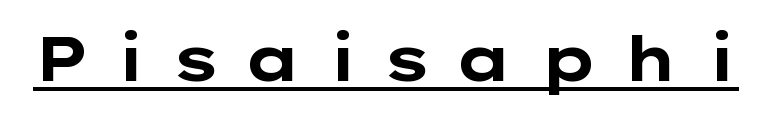
Q: Is the text bold? A: Yes.
Q: Is the text italic (slanted)? A: No, it is upright.
Q: Is the typeface a serif or a sans-serif typeface? A: Sans-serif.
Q: Is the text underlined? A: Yes.
Q: Is the spacing between letters normal or unusually wide? A: Unusually wide.
Q: Width (condensed, normal, or wide)? A: Wide.
Q: Stroke contrast? A: Low.
Q: x-height? A: Medium.
Q: Monospaced? A: No.
